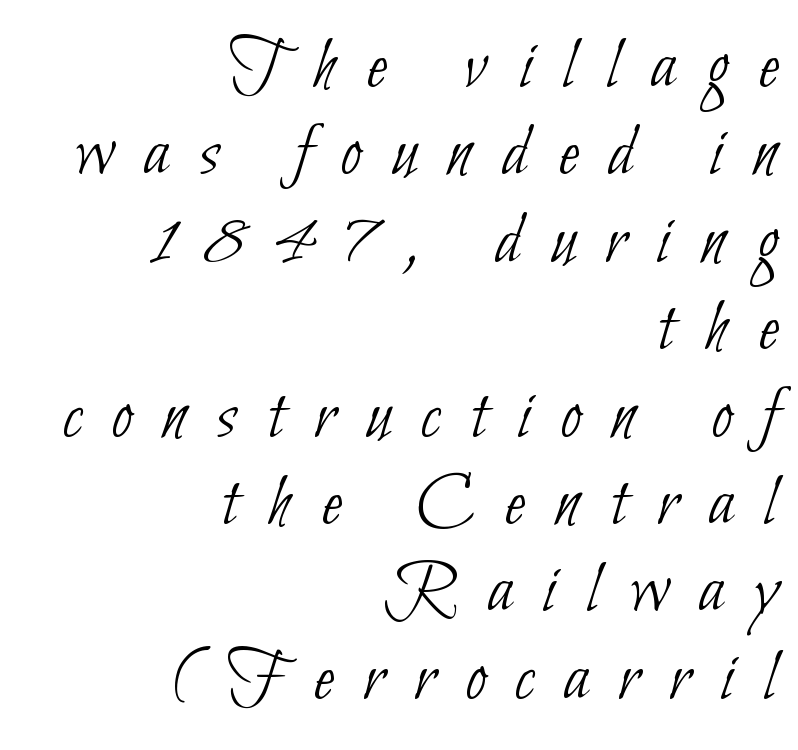
{"serif": "no", "bold": "no", "weight": "thin", "width": "condensed", "stroke_contrast": "low", "x_height": "small", "monospaced": "no", "underline": "no", "align": "right", "line_spacing": "tight", "line_spacing_ratio": 1.15, "letter_spacing": "wide", "letter_spacing_em": 0.4, "glyph_px": 76}
